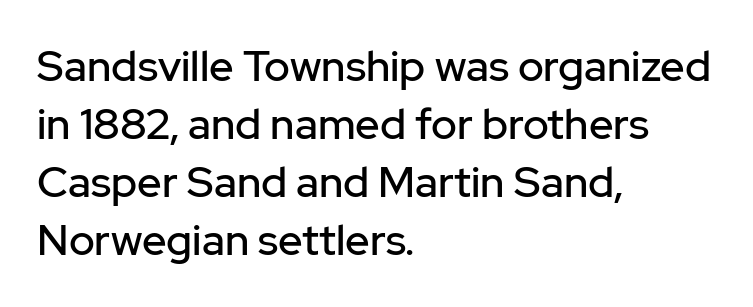
The image shows 43 px sans-serif type, upright; set left-aligned, normal line spacing (1.35x), normal letter spacing, not underlined; low stroke contrast and a medium x-height.
